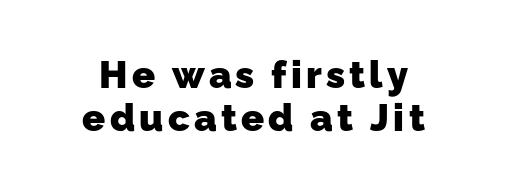
Q: Is the text bold? A: Yes.
Q: Is the typeface a serif or a sans-serif typeface? A: Sans-serif.
Q: Is the text underlined? A: No.
Q: How is the paragraph aligned? A: Centered.
Q: Is the spacing between lines tight, normal or loose? A: Tight.
Q: Width (condensed, normal, or wide)? A: Normal.
Q: Stroke contrast? A: Low.
Q: x-height? A: Medium.
Q: Monospaced? A: No.
